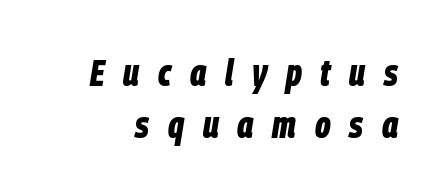
Q: Is the text bold? A: Yes.
Q: Is the text italic (slanted)? A: Yes, it leans right by about 9 degrees.
Q: Is the text underlined? A: No.
Q: Is the spacing between letters normal or unusually wide? A: Unusually wide.
Q: Is the spacing between lines tight, normal or loose? A: Normal.
Q: Width (condensed, normal, or wide)? A: Condensed.
Q: Stroke contrast? A: Low.
Q: x-height? A: Large.
Q: Monospaced? A: No.
